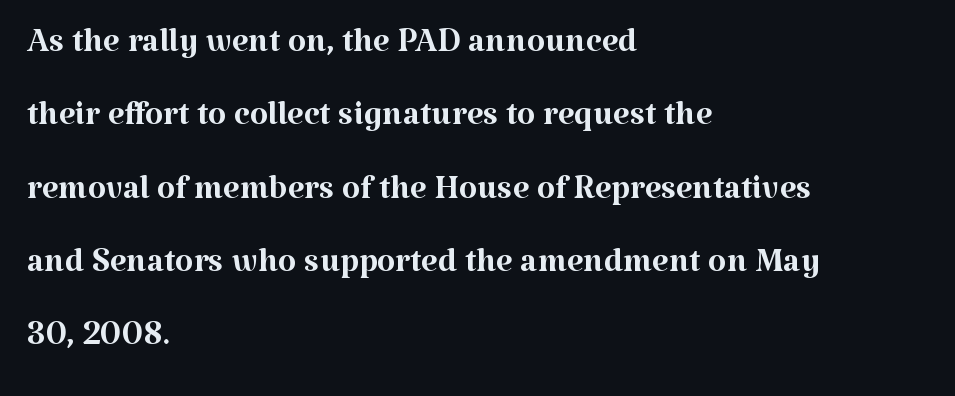
The rag falls on the right side of this text block. Horizontal bands of white between lines are of average thickness. The letters stand upright; this is a roman face. Each stroke keeps to a modest, everyday thickness or less.
